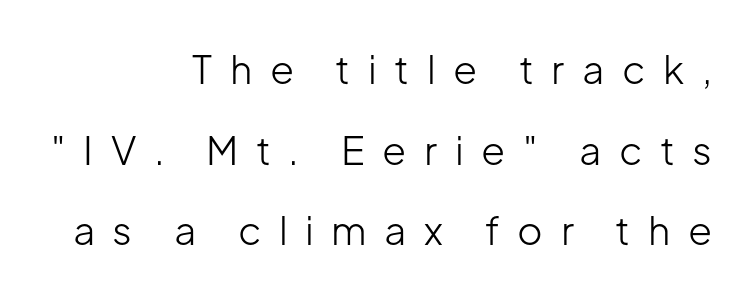
The image shows 39 px light sans-serif type, upright; set right-aligned, loose line spacing (2.07x), unusually wide letter spacing (+0.45 em), not underlined; low stroke contrast and a medium x-height.
